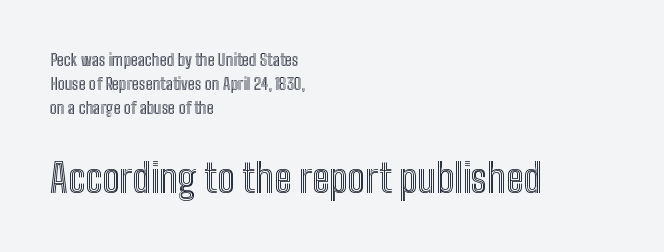
Q: Is the text italic (slanted)? A: No, it is upright.
Q: Is the text underlined? A: No.
Q: How is the paragraph aligned? A: Left-aligned.
Q: Is the spacing between letters normal or unusually wide? A: Normal.
Q: Is the spacing between lines tight, normal or loose? A: Normal.
Q: Which block of text is set in a larger size, the first (top) or the second (bottom)? A: The second (bottom) one.
Q: Width (condensed, normal, or wide)? A: Condensed.
Q: x-height? A: Medium.
Q: Monospaced? A: No.
